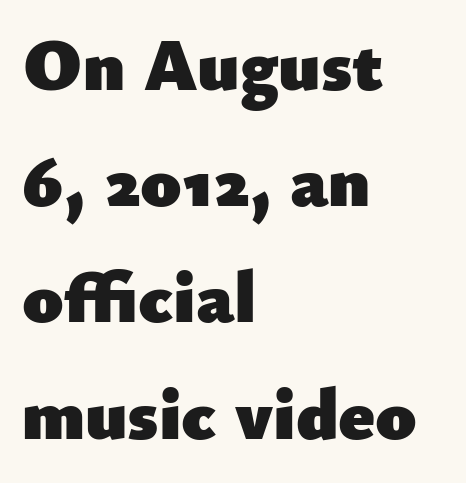
{"serif": "no", "italic": "no", "bold": "yes", "weight": "heavy", "width": "normal", "stroke_contrast": "low", "x_height": "small", "monospaced": "no", "underline": "no", "align": "left", "line_spacing": "normal", "line_spacing_ratio": 1.57, "letter_spacing": "normal", "letter_spacing_em": 0.0, "glyph_px": 74}
